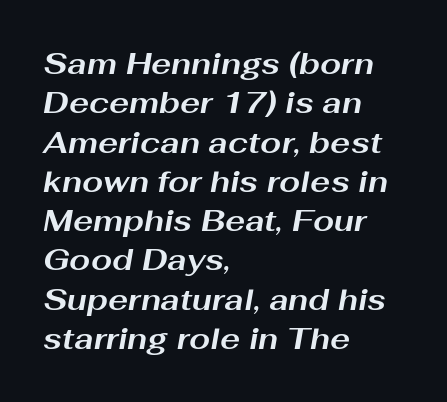
{"italic": "yes", "lean": "right", "slant_degrees": 10, "bold": "yes", "weight": "bold", "width": "wide", "stroke_contrast": "medium", "x_height": "medium", "monospaced": "no", "underline": "no", "align": "left", "line_spacing": "normal", "line_spacing_ratio": 1.31, "letter_spacing": "normal", "letter_spacing_em": 0.0, "glyph_px": 30}
